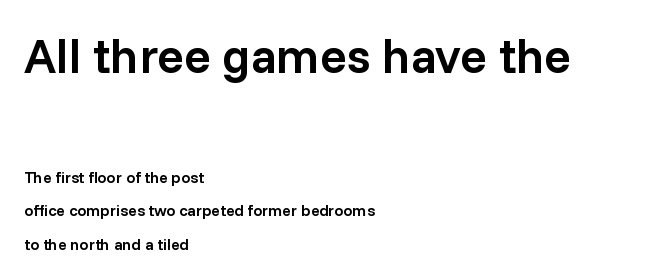
Q: Is the text bold? A: Semi-bold.
Q: Is the text italic (slanted)? A: No, it is upright.
Q: Is the typeface a serif or a sans-serif typeface? A: Sans-serif.
Q: Is the text underlined? A: No.
Q: How is the paragraph aligned? A: Left-aligned.
Q: Is the spacing between letters normal or unusually wide? A: Normal.
Q: Is the spacing between lines tight, normal or loose? A: Loose.
Q: Which block of text is set in a larger size, the first (top) or the second (bottom)? A: The first (top) one.
Q: Width (condensed, normal, or wide)? A: Normal.
Q: Stroke contrast? A: Low.
Q: x-height? A: Medium.
Q: Monospaced? A: No.
